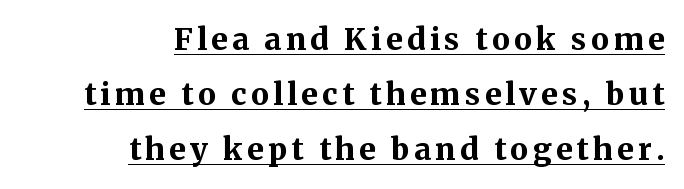
Honestly, the underline is the first thing you notice here. The characters look thick and weighty, a clear bold. You can tell it's not italic because the verticals are truly vertical. Line endings align vertically; line beginnings do not. You can tell from the footed stems that serif type was used. Character widths vary here, with narrow letters taking less room than wide ones.
